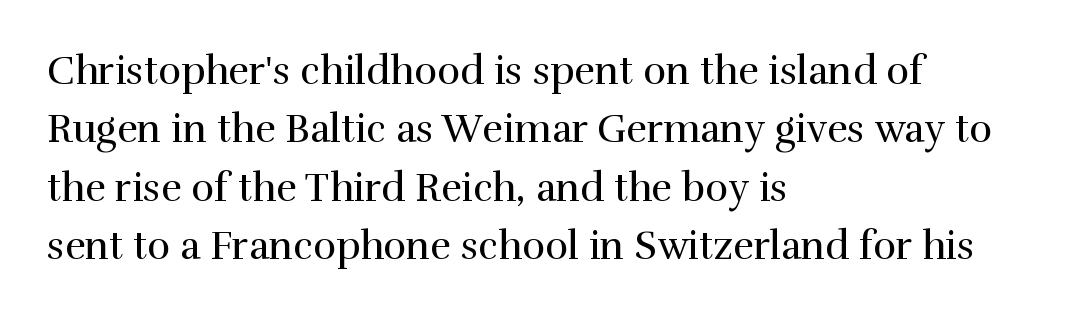
The image shows 39 px regular-weight serif type, upright; set left-aligned, normal line spacing (1.5x), normal letter spacing, not underlined; high stroke contrast and a medium x-height.
